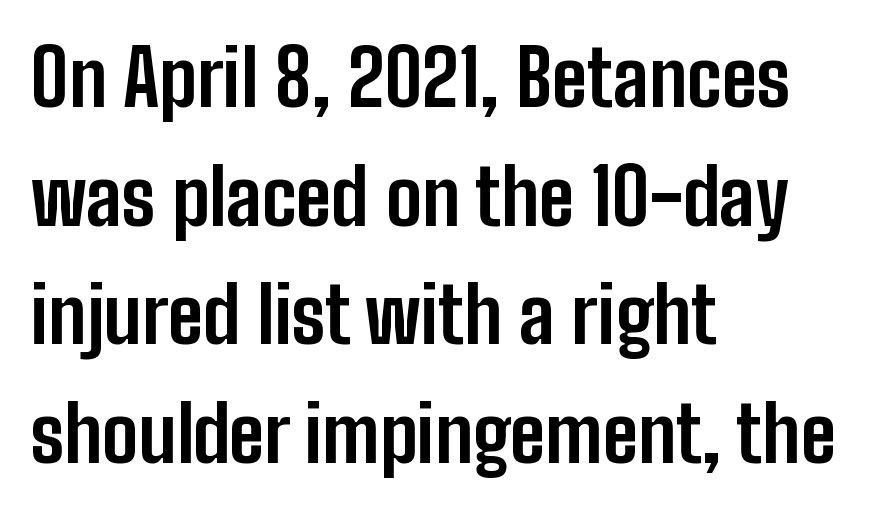
The image shows 77 px bold, condensed sans-serif type, upright; set left-aligned, normal line spacing (1.54x), normal letter spacing, not underlined; low stroke contrast and a medium x-height.
